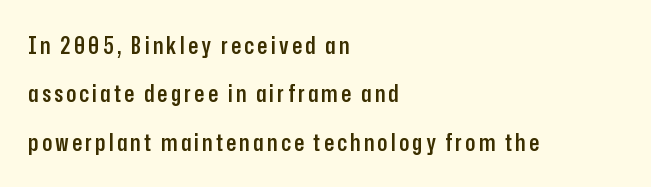
The image shows 23 px text type, upright; set left-aligned, loose line spacing (2.1x), not underlined.
